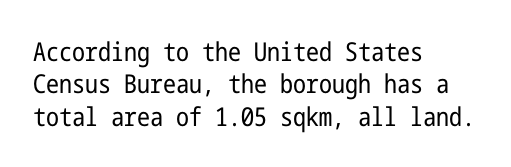
Line spacing here is normal. Nobody touched the tracking dial on this one. Quick note: underline off. Designer's note — italics off, roman on. The lines are quadded left.
